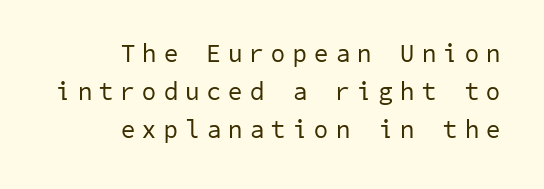
{"bold": "no", "underline": "no", "align": "right", "line_spacing": "normal", "line_spacing_ratio": 1.52, "letter_spacing": "wide", "letter_spacing_em": 0.31, "glyph_px": 25}
